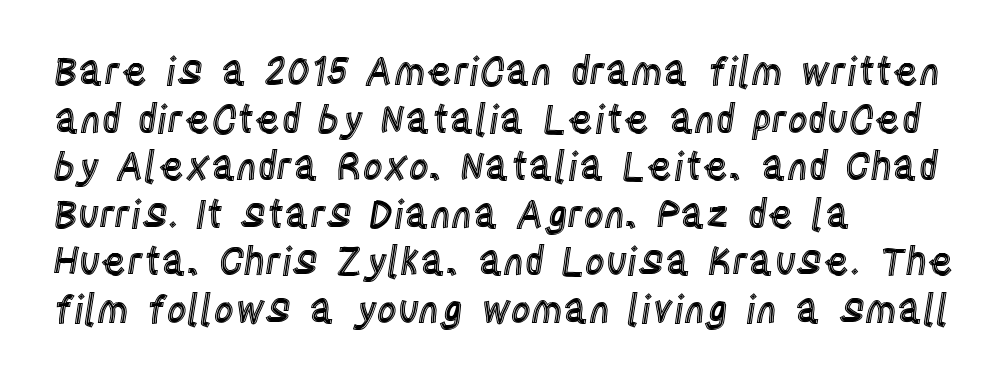
Q: Is the text italic (slanted)? A: Yes.
Q: Is the text underlined? A: No.
Q: How is the paragraph aligned? A: Left-aligned.
Q: Is the spacing between letters normal or unusually wide? A: Normal.
Q: Width (condensed, normal, or wide)? A: Condensed.
Q: x-height? A: Large.
Q: Monospaced? A: No.
